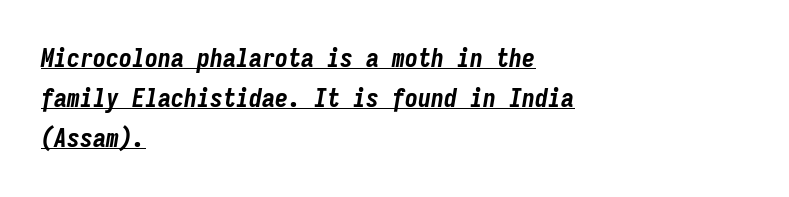
{"italic": "yes", "lean": "right", "slant_degrees": 9, "bold": "yes", "underline": "yes", "align": "left", "line_spacing": "normal", "line_spacing_ratio": 1.54, "letter_spacing": "normal", "letter_spacing_em": 0.0, "glyph_px": 26}
